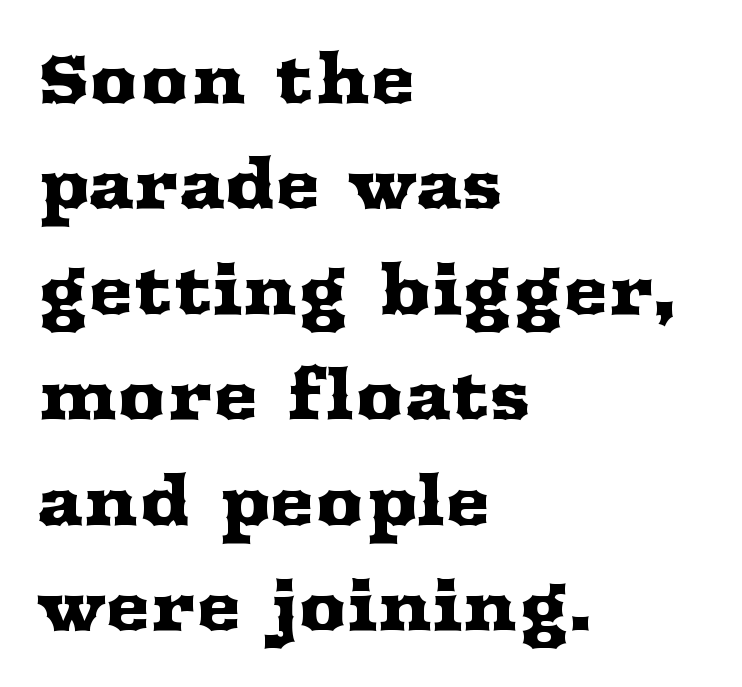
The image shows 68 px wide serif type, upright; set left-aligned, normal line spacing (1.55x), normal letter spacing, not underlined; medium stroke contrast and a medium x-height.
